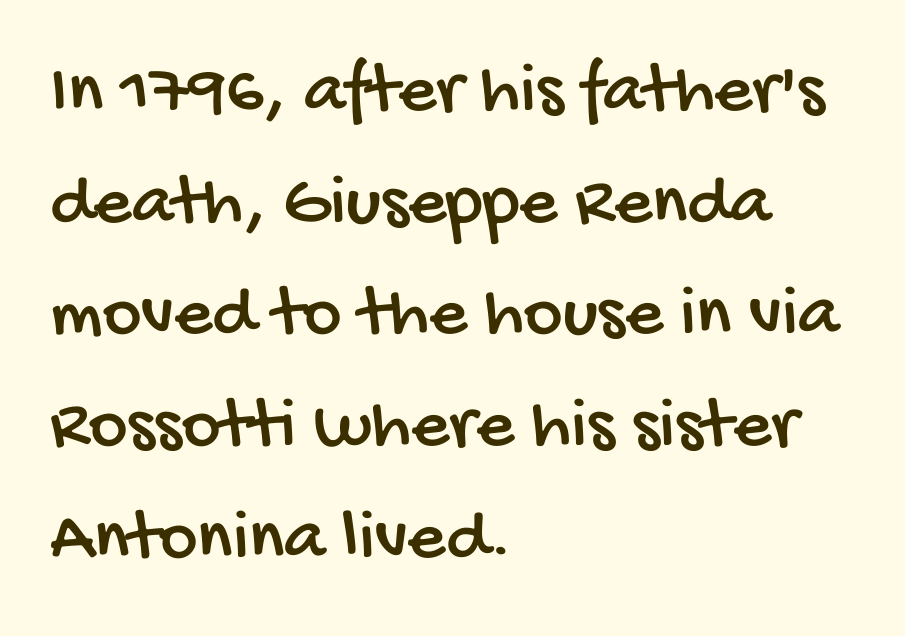
Q: Is the typeface a serif or a sans-serif typeface? A: Sans-serif.
Q: Is the text underlined? A: No.
Q: How is the paragraph aligned? A: Left-aligned.
Q: Is the spacing between letters normal or unusually wide? A: Normal.
Q: Is the spacing between lines tight, normal or loose? A: Normal.
Q: Width (condensed, normal, or wide)? A: Condensed.
Q: Stroke contrast? A: Low.
Q: x-height? A: Large.
Q: Monospaced? A: No.
